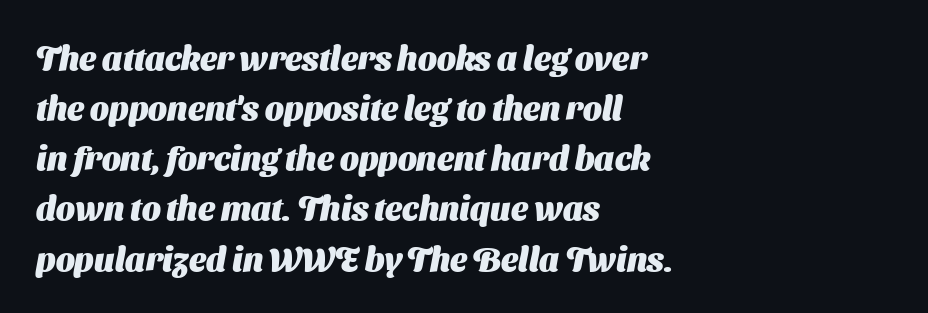
Q: Is the text bold? A: Yes.
Q: Is the typeface a serif or a sans-serif typeface? A: Sans-serif.
Q: Is the text underlined? A: No.
Q: How is the paragraph aligned? A: Left-aligned.
Q: Is the spacing between letters normal or unusually wide? A: Normal.
Q: Is the spacing between lines tight, normal or loose? A: Normal.
Q: Width (condensed, normal, or wide)? A: Normal.
Q: Stroke contrast? A: Medium.
Q: x-height? A: Medium.
Q: Monospaced? A: No.
